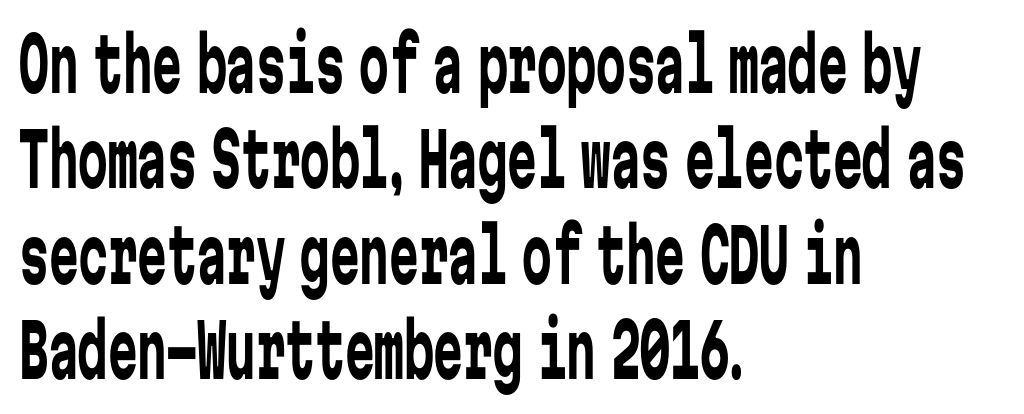
Q: Is the text bold? A: No.
Q: Is the text italic (slanted)? A: No, it is upright.
Q: Is the typeface a serif or a sans-serif typeface? A: Sans-serif.
Q: Is the text underlined? A: No.
Q: How is the paragraph aligned? A: Left-aligned.
Q: Is the spacing between letters normal or unusually wide? A: Normal.
Q: Is the spacing between lines tight, normal or loose? A: Normal.
Q: Width (condensed, normal, or wide)? A: Condensed.
Q: Stroke contrast? A: Low.
Q: x-height? A: Medium.
Q: Monospaced? A: Yes.
